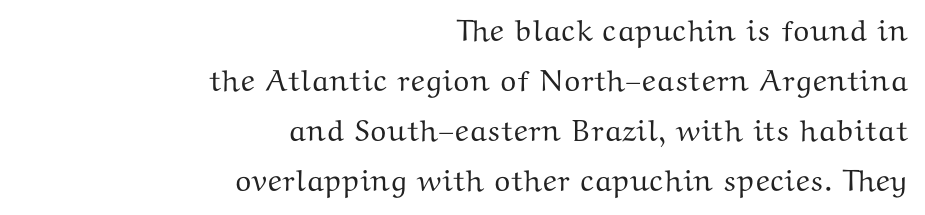
The image shows 30 px wide serif type, upright; set right-aligned, normal line spacing (1.67x), normal letter spacing, not underlined; medium stroke contrast and a medium x-height.
